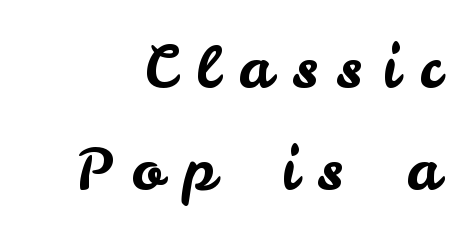
The image shows 58 px sans-serif type; set right-aligned, line spacing 1.76x, unusually wide letter spacing (+0.36 em), not underlined; low stroke contrast and a small x-height.
